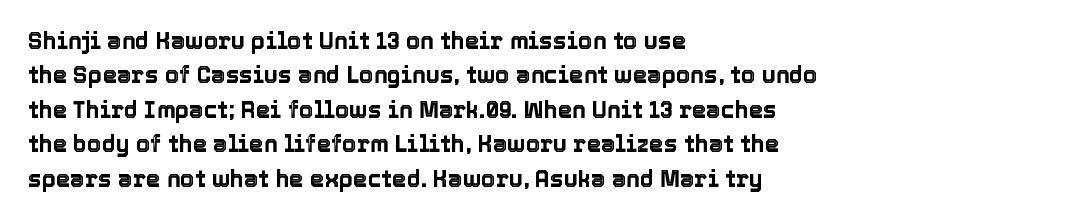
Q: Is the text italic (slanted)? A: No, it is upright.
Q: Is the text underlined? A: No.
Q: How is the paragraph aligned? A: Left-aligned.
Q: Is the spacing between letters normal or unusually wide? A: Normal.
Q: Is the spacing between lines tight, normal or loose? A: Normal.
